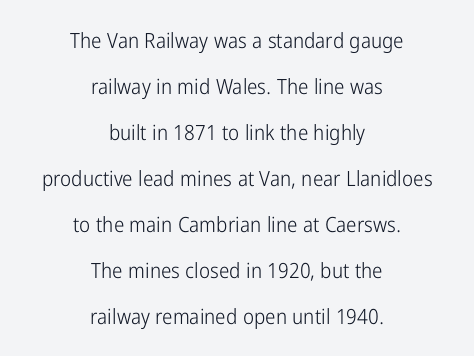
The image shows 21 px text type, upright; set centered, loose line spacing (2.19x), normal letter spacing, not underlined.
